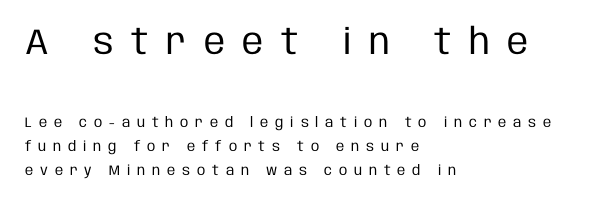
Notice how the passage keeps a crisp vertical edge on the left only. The designer gave the opening block more size than the closing block. It's the straight-up-and-down kind of type. Think of a printed novel: that variable character pitch is what you see here.
